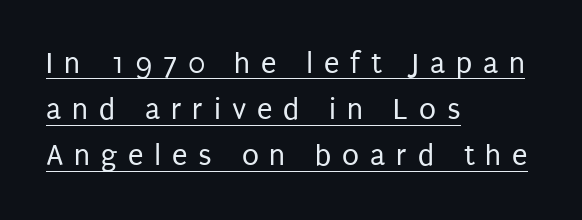
The specimen includes a rule beneath the text block's lines. The typeface chosen for these lines omits serifs. Compared with typical body copy, the letter spacing here is much looser. The weight would be labelled regular, book, light, or lighter still. The face used here is proportionally spaced, like ordinary book or web type. Every stem runs plumb, perpendicular to the baseline.
